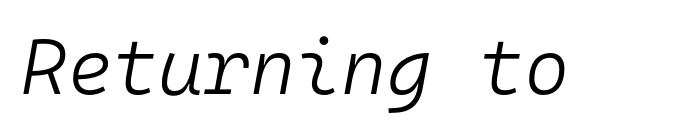
Q: Is the text bold? A: No.
Q: Is the text italic (slanted)? A: Yes, it leans right by about 10 degrees.
Q: Is the text underlined? A: No.
Q: Is the spacing between letters normal or unusually wide? A: Normal.
Q: Width (condensed, normal, or wide)? A: Normal.
Q: Stroke contrast? A: Low.
Q: x-height? A: Medium.
Q: Monospaced? A: Yes.
